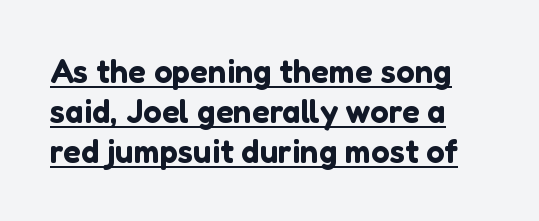
This sample carries an underscore along the baseline area. Regarding serifs, this sample does without them. No extra tracking has been applied to these lines. A typesetter would mark this as roman, not italic. Varying glyph widths throughout — classic text-font behaviour.
